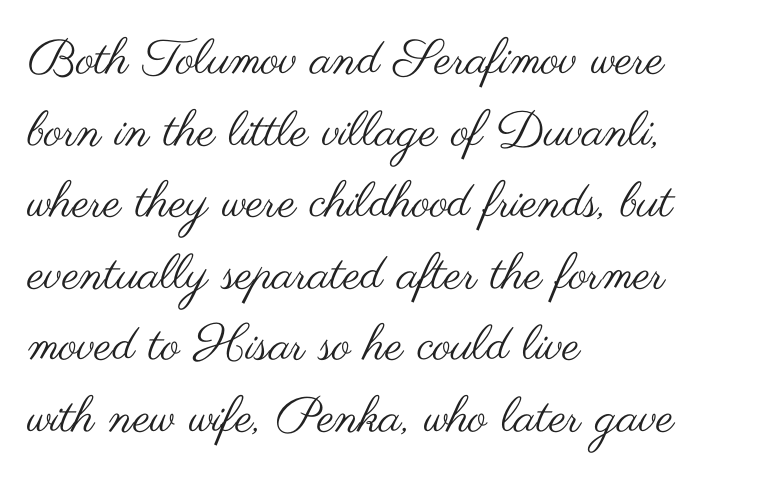
{"serif": "no", "bold": "no", "weight": "regular", "width": "wide", "stroke_contrast": "medium", "x_height": "small", "monospaced": "no", "underline": "no", "align": "left", "line_spacing": "normal", "line_spacing_ratio": 1.46, "letter_spacing": "normal", "letter_spacing_em": 0.0, "glyph_px": 49}
